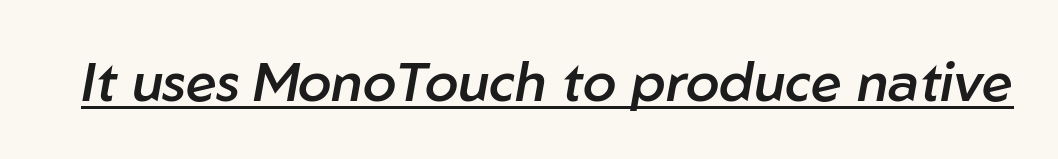
{"italic": "yes", "lean": "right", "slant_degrees": 10, "bold": "semi", "weight": "semibold", "width": "normal", "stroke_contrast": "low", "x_height": "medium", "monospaced": "no", "underline": "yes", "letter_spacing": "normal", "letter_spacing_em": 0.0, "glyph_px": 55}
